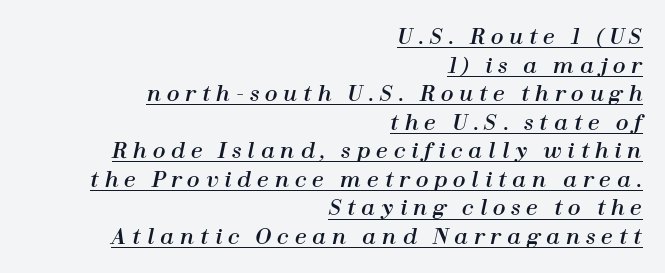
{"italic": "yes", "lean": "right", "slant_degrees": 12, "underline": "yes", "align": "right", "line_spacing": "normal", "line_spacing_ratio": 1.36, "letter_spacing": "wide", "letter_spacing_em": 0.28, "glyph_px": 21}
